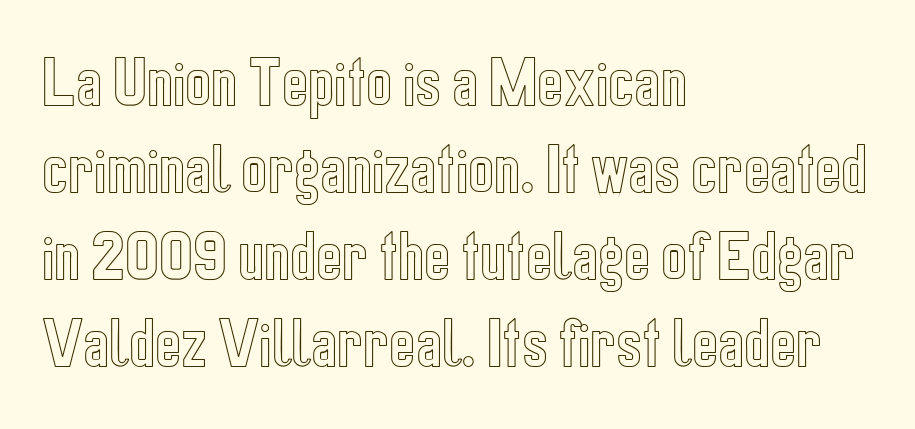
Q: Is the text italic (slanted)? A: No, it is upright.
Q: Is the text underlined? A: No.
Q: How is the paragraph aligned? A: Left-aligned.
Q: Is the spacing between letters normal or unusually wide? A: Normal.
Q: Is the spacing between lines tight, normal or loose? A: Normal.
Q: Width (condensed, normal, or wide)? A: Condensed.
Q: x-height? A: Medium.
Q: Monospaced? A: No.
